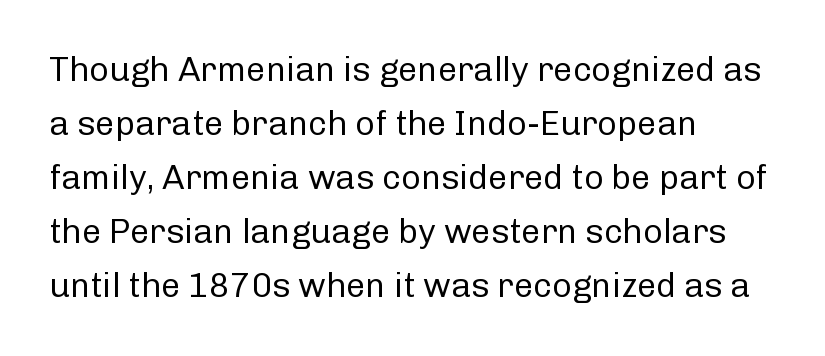
The baseline area is clear. Short and long lines alike share a common starting point at left. Italic? Not at all — the glyphs are vertical. Students, note that the glyphs here touch the page at normal intervals. The passage shown is typed in a proportional face where columns would drift. The characters are drawn with everyday or finer stroke widths.
